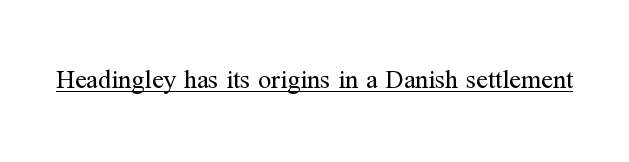
Q: Is the text bold? A: No.
Q: Is the text italic (slanted)? A: No, it is upright.
Q: Is the text underlined? A: Yes.
Q: Is the spacing between letters normal or unusually wide? A: Normal.
